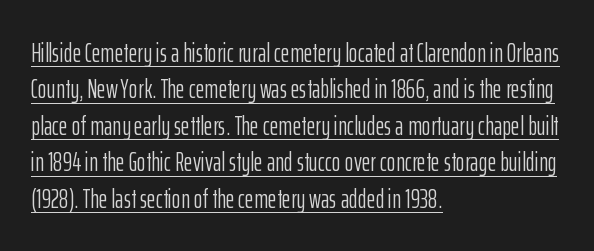
The image shows 27 px text type, upright; set left-aligned, normal line spacing (1.35x), normal letter spacing, underlined.
